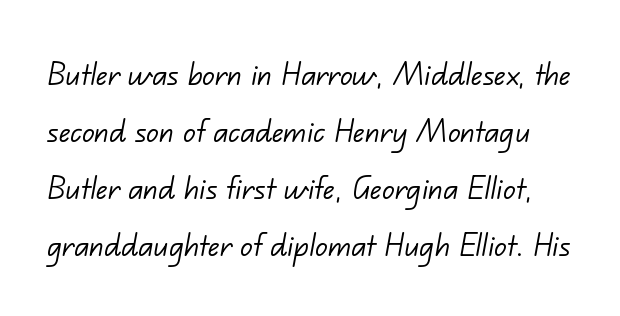
Q: Is the text bold? A: No.
Q: Is the typeface a serif or a sans-serif typeface? A: Sans-serif.
Q: Is the text underlined? A: No.
Q: Is the spacing between letters normal or unusually wide? A: Normal.
Q: Is the spacing between lines tight, normal or loose? A: Normal.
Q: Width (condensed, normal, or wide)? A: Normal.
Q: Stroke contrast? A: Low.
Q: x-height? A: Small.
Q: Monospaced? A: No.
